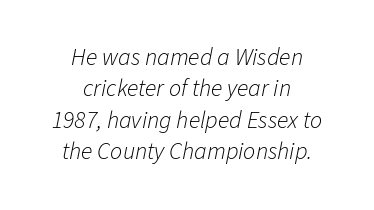
The image shows 24 px text type, italic (leaning right); set centered, normal line spacing (1.31x), normal letter spacing, not underlined.
